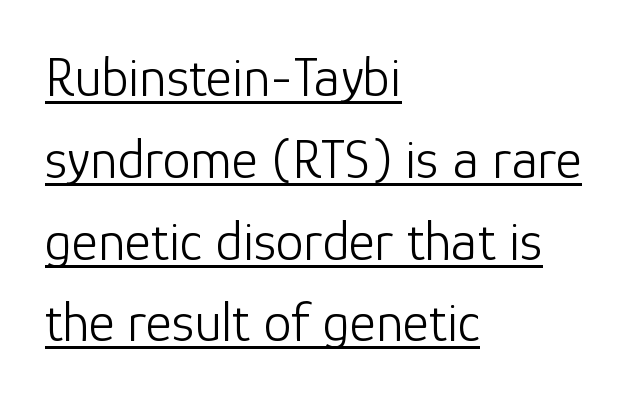
The passage is arranged the way most books set body copy — flush left. No heavy texture on the line: the type isn't bold. Do the letters lean? They stand straight. Proportional: the letters do not fall into vertical columns.
